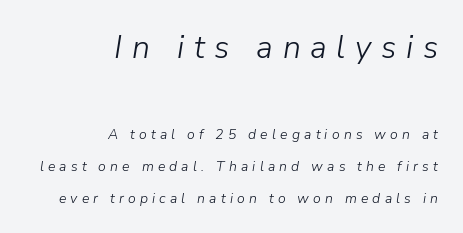
{"italic": "yes", "lean": "right", "slant_degrees": 9, "bold": "no", "weight": "light", "width": "normal", "stroke_contrast": "low", "x_height": "medium", "monospaced": "no", "underline": "no", "align": "right", "line_spacing": "loose", "line_spacing_ratio": 2.29, "letter_spacing": "wide", "letter_spacing_em": 0.3, "larger_block": "first", "size_ratio": 2.29, "glyph_px": 32}
